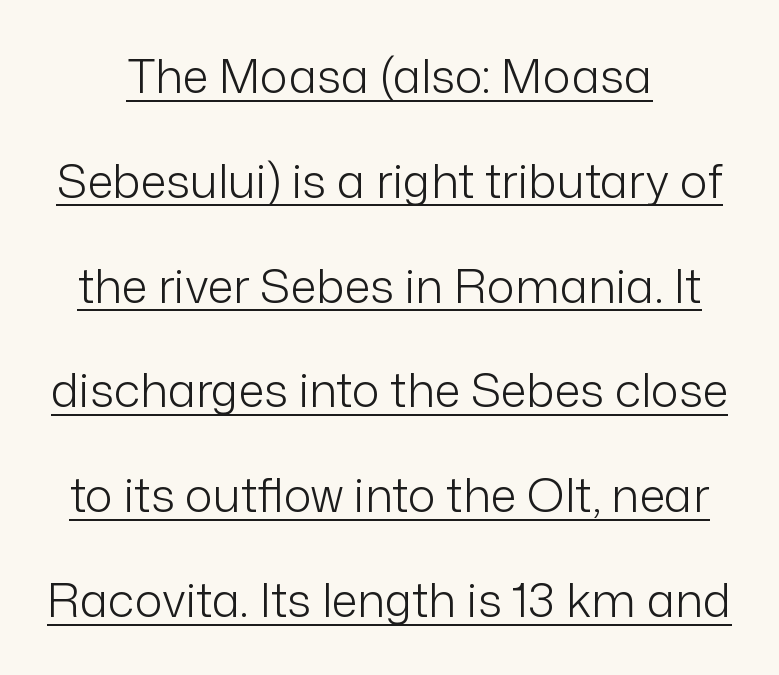
{"serif": "no", "italic": "no", "bold": "no", "weight": "light", "width": "normal", "stroke_contrast": "low", "x_height": "medium", "monospaced": "no", "underline": "yes", "line_spacing": "loose", "line_spacing_ratio": 2.23, "letter_spacing": "normal", "letter_spacing_em": 0.0, "glyph_px": 47}
